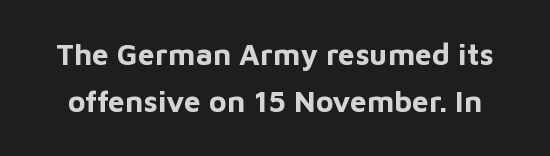
{"serif": "no", "italic": "no", "bold": "yes", "weight": "bold", "width": "normal", "stroke_contrast": "low", "x_height": "medium", "monospaced": "no", "underline": "no", "line_spacing": "normal", "line_spacing_ratio": 1.57, "letter_spacing": "normal", "letter_spacing_em": 0.0, "glyph_px": 30}
